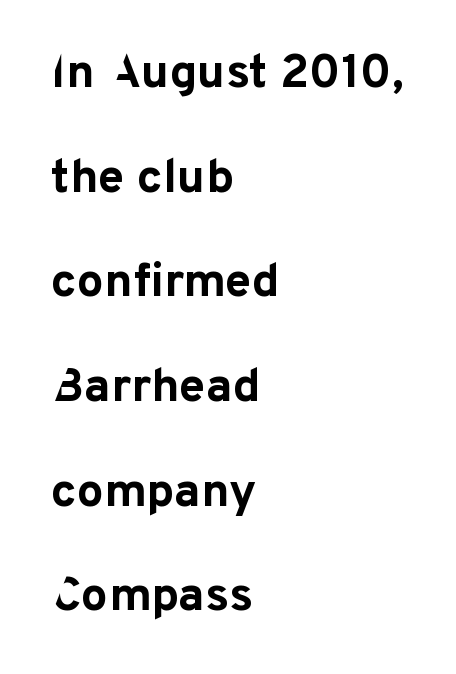
The image shows 48 px bold sans-serif type, upright; set left-aligned, loose line spacing (2.18x), normal letter spacing, not underlined; low stroke contrast and a medium x-height.
